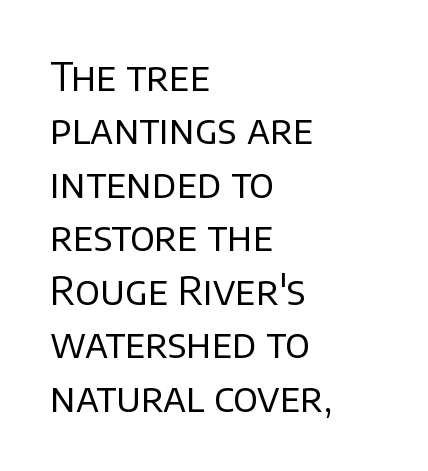
The space between consecutive lines is moderate. Quick note: underline off. No chunkiness to these letters — they're not bold. Look at the tracking — it's just the regular setting, nothing added. Each letter keeps its own natural width here, so spacing adapts to shape.
